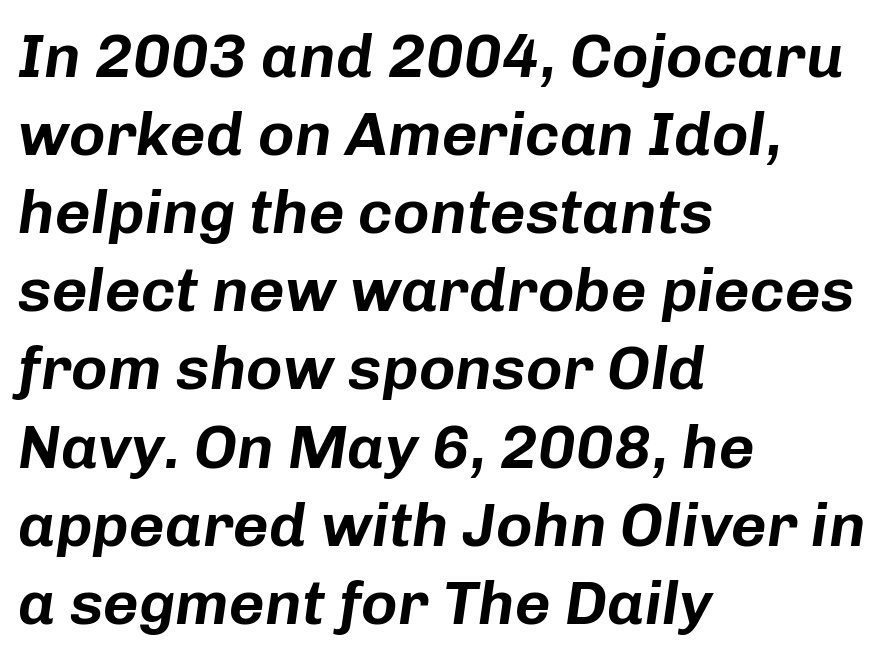
Visually the block forms a straight wall on the left and a jagged coastline on the right. A clean baseline with only descenders dipping below it. A typesetter would call this proportional, since set widths differ per character. No extra tracking has been applied to these lines.
